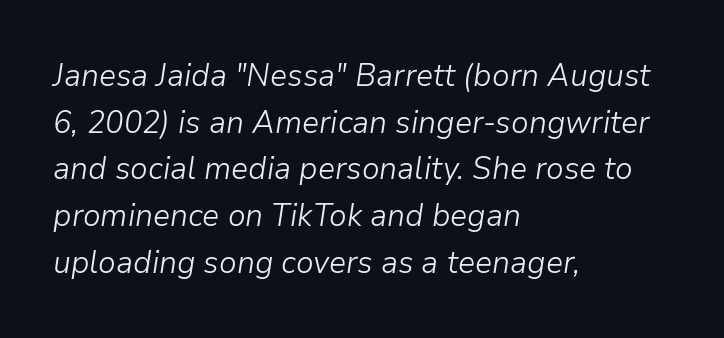
Q: Is the text bold? A: No.
Q: Is the text italic (slanted)? A: Yes, it leans right by about 9 degrees.
Q: Is the text underlined? A: No.
Q: How is the paragraph aligned? A: Left-aligned.
Q: Is the spacing between letters normal or unusually wide? A: Normal.
Q: Is the spacing between lines tight, normal or loose? A: Normal.
Q: Width (condensed, normal, or wide)? A: Normal.
Q: Stroke contrast? A: Low.
Q: x-height? A: Medium.
Q: Monospaced? A: No.
